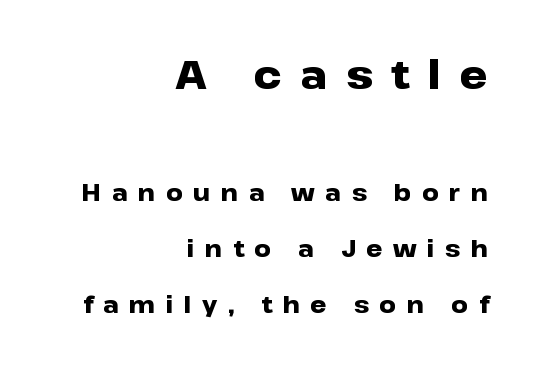
The face used here is rendered with a markedly widened letterfit. How heavy is the stroke? Heavy — this is a bold. The type sits square on the baseline with zero lean. Right-aligned paragraph, ragged on the left. The vertical gap from one line to the next is large.
